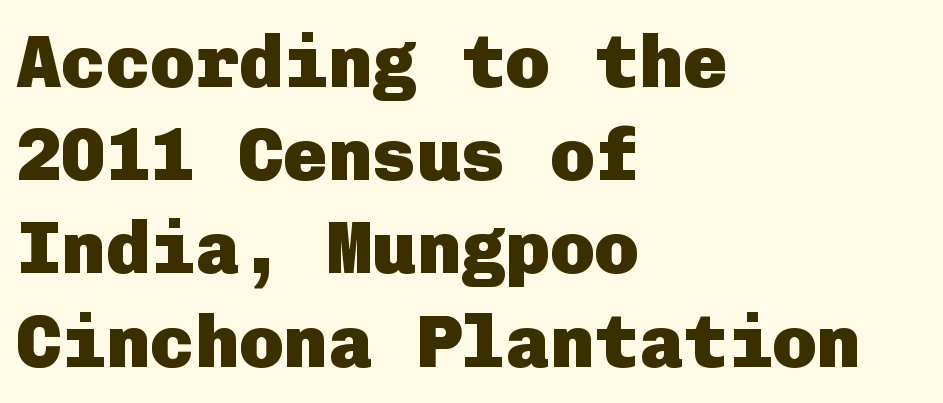
Is there any slant? The stems are plumb. The text was rendered using a sans face with plain stroke endings. Any mark beneath the type? The region is blank. Letter spacing: default. The passage is arranged the way most books set body copy — flush left.
